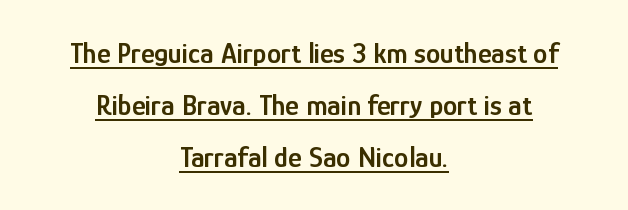
Q: Is the text bold? A: Semi-bold.
Q: Is the text italic (slanted)? A: No, it is upright.
Q: Is the typeface a serif or a sans-serif typeface? A: Sans-serif.
Q: Is the text underlined? A: Yes.
Q: How is the paragraph aligned? A: Centered.
Q: Is the spacing between letters normal or unusually wide? A: Normal.
Q: Width (condensed, normal, or wide)? A: Condensed.
Q: Stroke contrast? A: Low.
Q: x-height? A: Medium.
Q: Monospaced? A: No.
